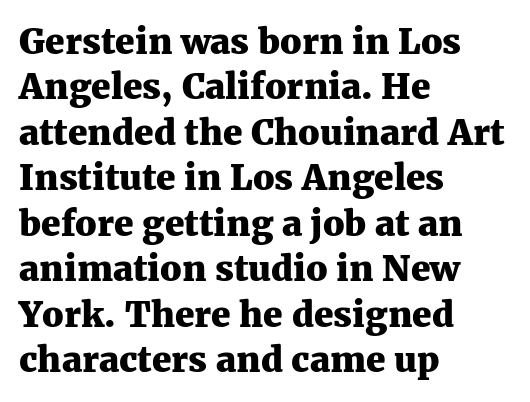
In terms of posture, this sample is upright. What stands out about the letter spacing? Nothing — it is the standard amount. No word sits above an underline. Is there much room between lines? A standard amount, neither cramped nor airy. Proportional: the letters do not fall into vertical columns. A typesetter would label this face a serif.
